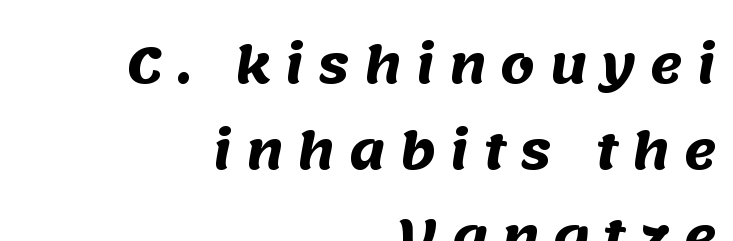
The image shows 49 px heavy sans-serif type; set right-aligned, line spacing 1.76x, unusually wide letter spacing (+0.29 em), not underlined; medium stroke contrast and a large x-height.
